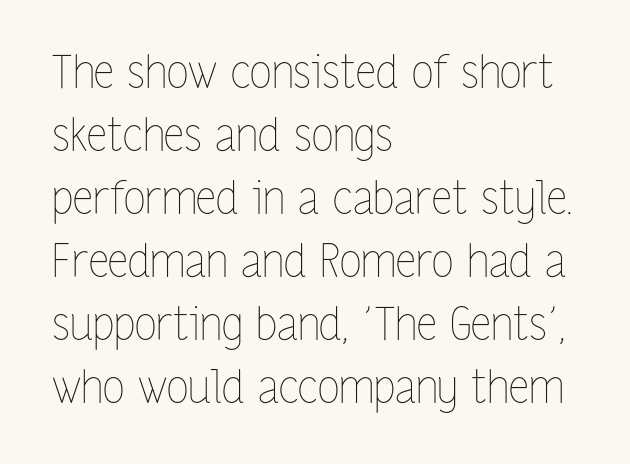
{"italic": "no", "bold": "no", "weight": "thin", "width": "condensed", "stroke_contrast": "low", "x_height": "medium", "monospaced": "no", "underline": "no", "align": "left", "line_spacing": "normal", "line_spacing_ratio": 1.4, "letter_spacing": "normal", "letter_spacing_em": 0.0, "glyph_px": 45}
